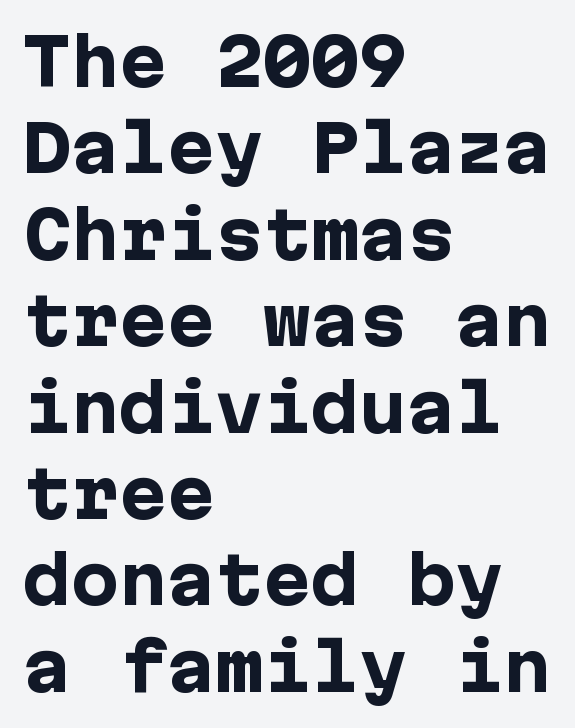
{"serif": "no", "italic": "no", "bold": "yes", "weight": "heavy", "width": "normal", "stroke_contrast": "low", "x_height": "medium", "underline": "no", "align": "left", "line_spacing": "normal", "line_spacing_ratio": 1.35, "letter_spacing": "normal", "letter_spacing_em": 0.0, "glyph_px": 64}
